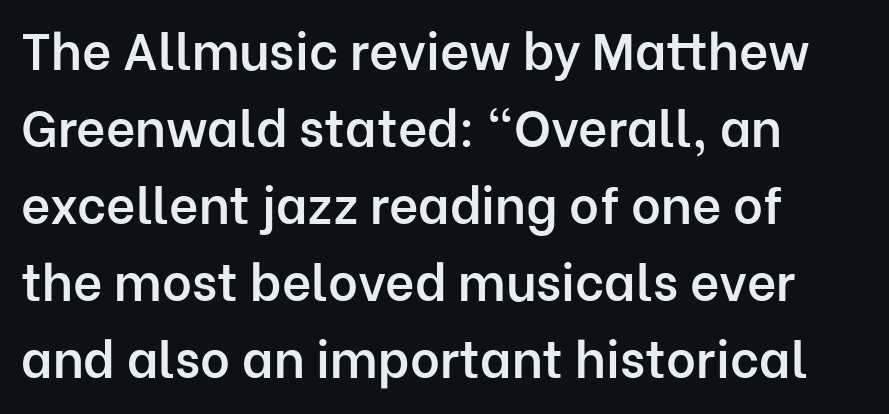
{"serif": "no", "italic": "no", "bold": "semi", "weight": "semibold", "width": "normal", "stroke_contrast": "low", "x_height": "medium", "monospaced": "no", "underline": "no", "align": "left", "line_spacing": "normal", "line_spacing_ratio": 1.51, "letter_spacing": "normal", "letter_spacing_em": 0.0, "glyph_px": 51}
